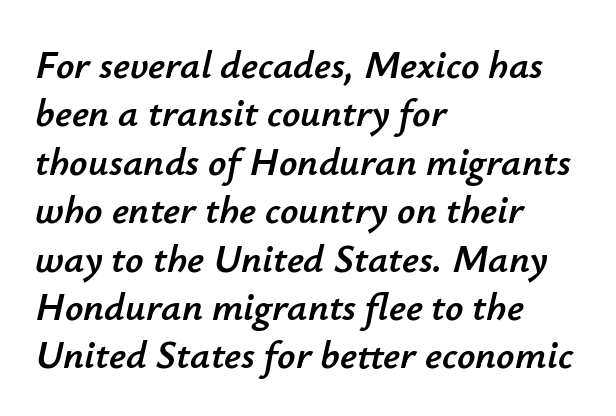
{"italic": "yes", "lean": "right", "slant_degrees": 12, "width": "normal", "stroke_contrast": "low", "x_height": "small", "monospaced": "no", "underline": "no", "align": "left", "line_spacing_ratio": 1.21, "letter_spacing": "normal", "letter_spacing_em": 0.0, "glyph_px": 40}
